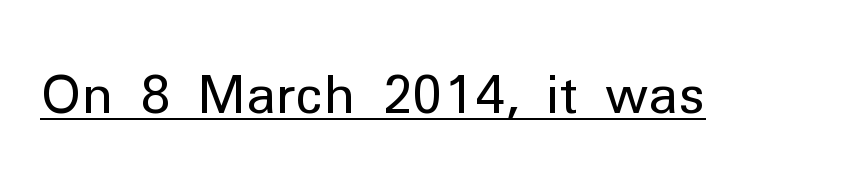
The image shows 53 px regular-weight sans-serif type, upright; set normal letter spacing, underlined; low stroke contrast and a medium x-height.
